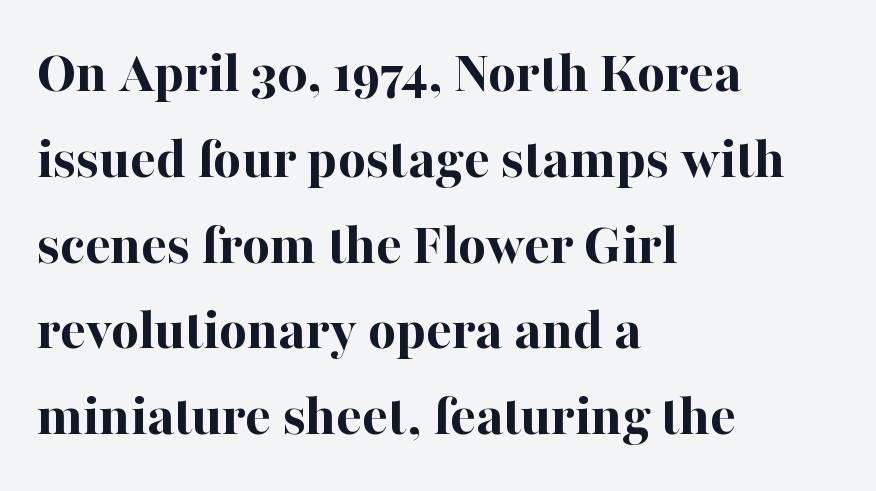
{"serif": "yes", "italic": "no", "bold": "yes", "weight": "bold", "width": "normal", "stroke_contrast": "high", "x_height": "medium", "monospaced": "no", "underline": "no", "align": "left", "line_spacing": "normal", "line_spacing_ratio": 1.43, "letter_spacing": "normal", "letter_spacing_em": 0.0, "glyph_px": 60}
